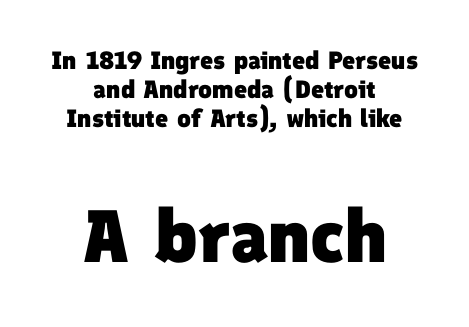
The image shows 74 px heavy sans-serif type; set centered, line spacing 1.16x, normal letter spacing, not underlined; the second (bottom) block is 2.96x larger; low stroke contrast and a medium x-height.
